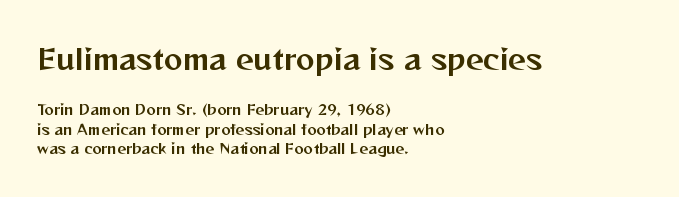
Q: Is the text italic (slanted)? A: No, it is upright.
Q: Is the typeface a serif or a sans-serif typeface? A: Sans-serif.
Q: Is the text underlined? A: No.
Q: How is the paragraph aligned? A: Left-aligned.
Q: Is the spacing between letters normal or unusually wide? A: Normal.
Q: Is the spacing between lines tight, normal or loose? A: Normal.
Q: Which block of text is set in a larger size, the first (top) or the second (bottom)? A: The first (top) one.
Q: Width (condensed, normal, or wide)? A: Normal.
Q: Stroke contrast? A: Medium.
Q: x-height? A: Medium.
Q: Monospaced? A: No.
